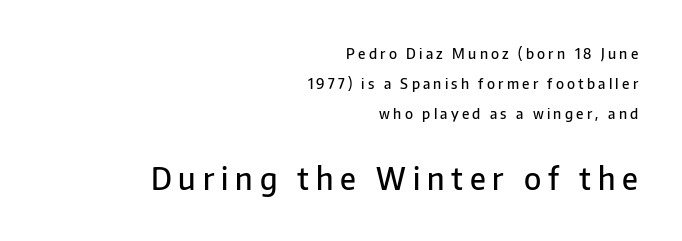
Q: Is the text bold? A: Semi-bold.
Q: Is the text italic (slanted)? A: No, it is upright.
Q: Is the typeface a serif or a sans-serif typeface? A: Sans-serif.
Q: Is the text underlined? A: No.
Q: How is the paragraph aligned? A: Right-aligned.
Q: Is the spacing between letters normal or unusually wide? A: Unusually wide.
Q: Is the spacing between lines tight, normal or loose? A: Loose.
Q: Which block of text is set in a larger size, the first (top) or the second (bottom)? A: The second (bottom) one.
Q: Width (condensed, normal, or wide)? A: Normal.
Q: Stroke contrast? A: Low.
Q: x-height? A: Medium.
Q: Monospaced? A: No.
